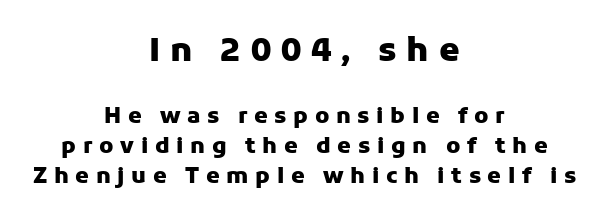
The image shows 33 px heavy sans-serif type, upright; set centered, normal line spacing (1.37x), unusually wide letter spacing (+0.3 em), not underlined; the first (top) block is 1.5x larger; low stroke contrast and a medium x-height.
